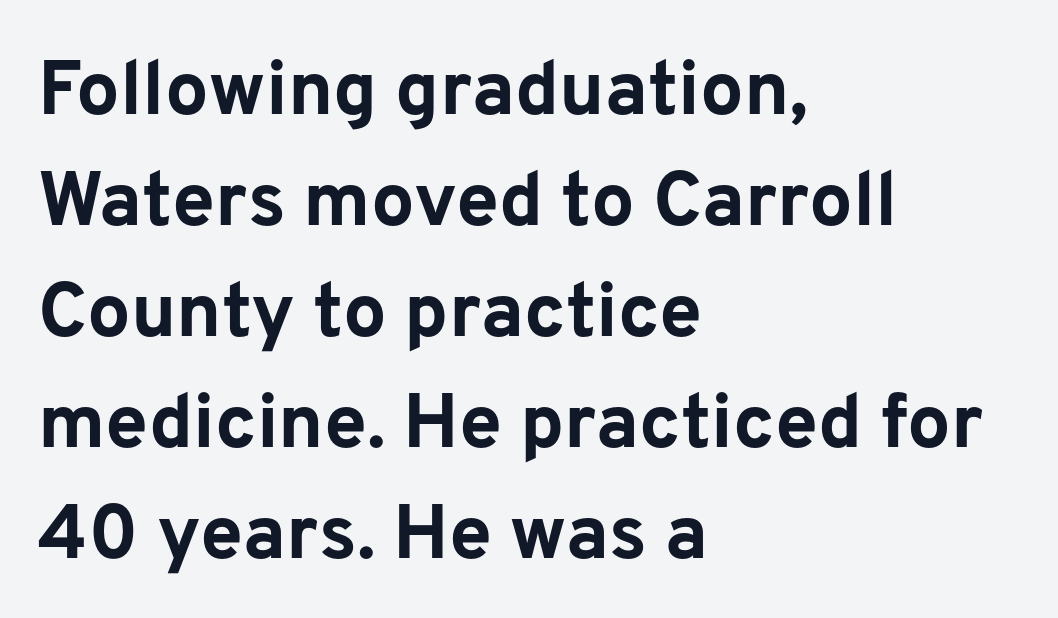
Weight check: bold — yes, fully. The space between consecutive lines is moderate. The letters stand straight up with perfectly vertical stems. The passage shown is not underscored anywhere.
